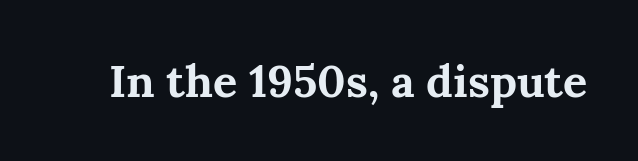
{"serif": "yes", "italic": "no", "bold": "yes", "weight": "bold", "width": "normal", "stroke_contrast": "medium", "x_height": "medium", "monospaced": "no", "underline": "no", "letter_spacing": "normal", "letter_spacing_em": 0.0, "glyph_px": 45}
